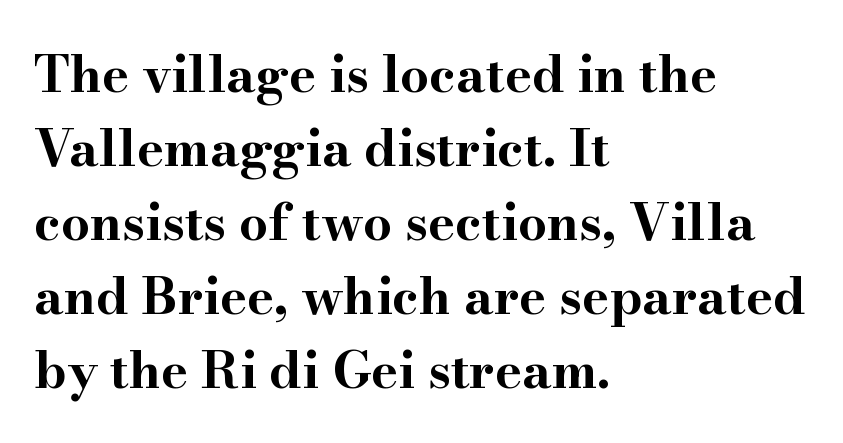
Q: Is the text bold? A: Yes.
Q: Is the text italic (slanted)? A: No, it is upright.
Q: Is the typeface a serif or a sans-serif typeface? A: Serif.
Q: Is the text underlined? A: No.
Q: How is the paragraph aligned? A: Left-aligned.
Q: Is the spacing between letters normal or unusually wide? A: Normal.
Q: Is the spacing between lines tight, normal or loose? A: Normal.
Q: Width (condensed, normal, or wide)? A: Wide.
Q: Stroke contrast? A: High.
Q: x-height? A: Small.
Q: Monospaced? A: No.
